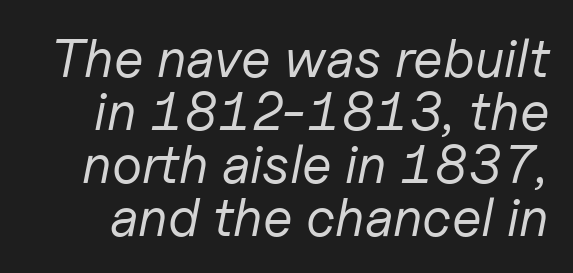
{"italic": "yes", "lean": "right", "slant_degrees": 11, "bold": "no", "weight": "regular", "width": "normal", "stroke_contrast": "low", "x_height": "medium", "monospaced": "no", "underline": "no", "line_spacing": "tight", "line_spacing_ratio": 0.98, "letter_spacing": "normal", "letter_spacing_em": 0.0, "glyph_px": 54}
